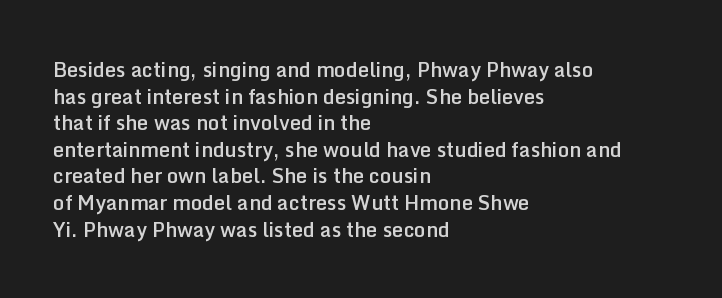
The specimen omits any rule beneath the text block's lines. Ordinary non-slanted type is in use. The tracking reads as untouched default to a designer's eye. Casual observation: everything's shoved over to the left. Honestly, the row spacing looks completely unremarkable.
